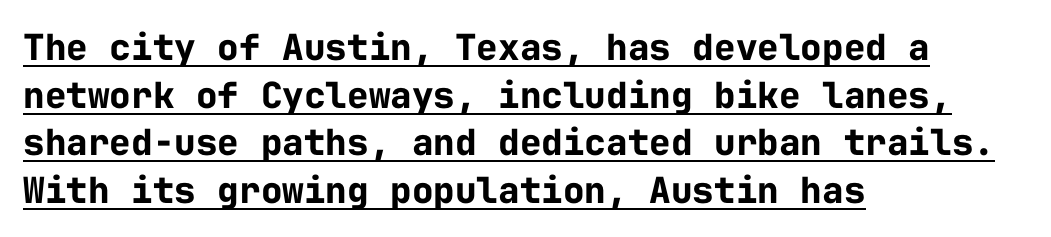
Q: Is the text bold? A: Yes.
Q: Is the text italic (slanted)? A: No, it is upright.
Q: Is the typeface a serif or a sans-serif typeface? A: Sans-serif.
Q: Is the text underlined? A: Yes.
Q: How is the paragraph aligned? A: Left-aligned.
Q: Is the spacing between letters normal or unusually wide? A: Normal.
Q: Is the spacing between lines tight, normal or loose? A: Normal.
Q: Width (condensed, normal, or wide)? A: Normal.
Q: Stroke contrast? A: Low.
Q: x-height? A: Medium.
Q: Monospaced? A: Yes.
